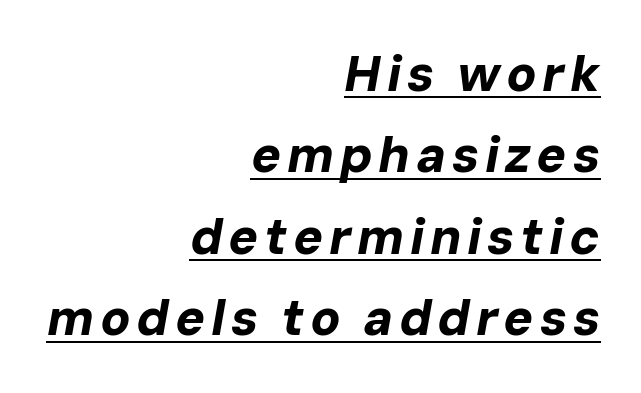
{"italic": "yes", "lean": "right", "slant_degrees": 10, "bold": "yes", "weight": "bold", "width": "normal", "stroke_contrast": "low", "x_height": "medium", "monospaced": "no", "underline": "yes", "align": "right", "line_spacing": "normal", "line_spacing_ratio": 1.63, "glyph_px": 50}
